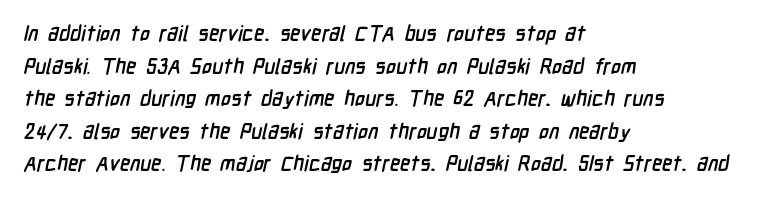
The image shows 21 px bold type; set left-aligned, normal line spacing (1.55x), normal letter spacing, not underlined.
